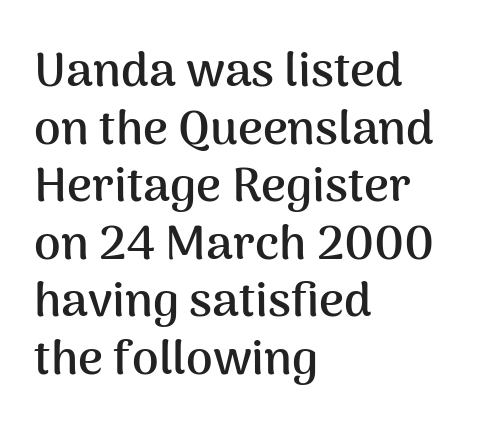
{"serif": "no", "italic": "no", "bold": "yes", "weight": "semibold", "width": "normal", "stroke_contrast": "medium", "x_height": "medium", "monospaced": "no", "underline": "no", "align": "left", "line_spacing_ratio": 1.2, "letter_spacing": "normal", "letter_spacing_em": 0.0, "glyph_px": 48}
